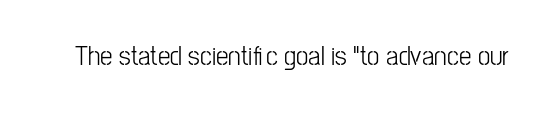
Q: Is the text bold? A: No.
Q: Is the text italic (slanted)? A: No, it is upright.
Q: Is the typeface a serif or a sans-serif typeface? A: Sans-serif.
Q: Is the text underlined? A: No.
Q: Is the spacing between letters normal or unusually wide? A: Normal.
Q: Width (condensed, normal, or wide)? A: Condensed.
Q: Stroke contrast? A: Low.
Q: x-height? A: Medium.
Q: Monospaced? A: No.
